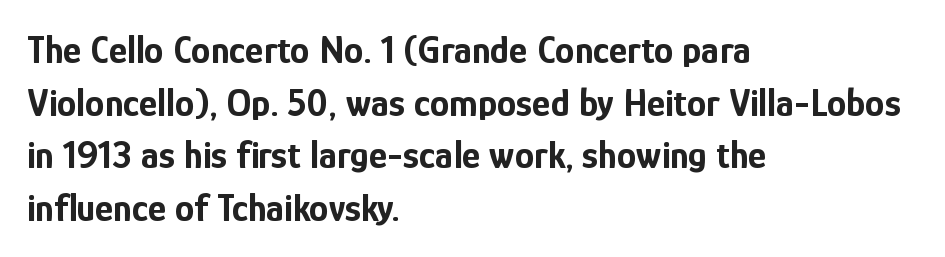
The image shows 39 px bold, condensed sans-serif type, upright; set left-aligned, normal line spacing (1.35x), normal letter spacing, not underlined; low stroke contrast and a medium x-height.
